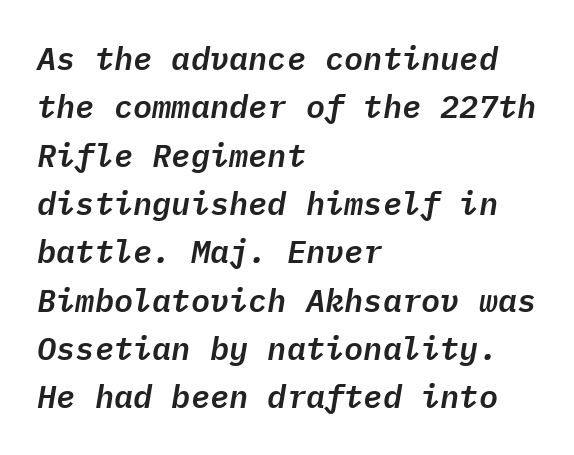
{"italic": "yes", "lean": "right", "slant_degrees": 9, "width": "normal", "stroke_contrast": "low", "x_height": "medium", "monospaced": "yes", "underline": "no", "align": "left", "line_spacing": "normal", "line_spacing_ratio": 1.51, "letter_spacing": "normal", "letter_spacing_em": 0.0, "glyph_px": 32}
